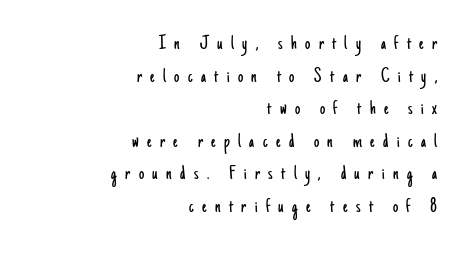
A bare baseline throughout the passage. Baseline-to-baseline distance is the conventional proportion of letter height. In CSS terms this would be text-align: right. The rendering inserts visible extra space after every character. Posture: upright roman.
